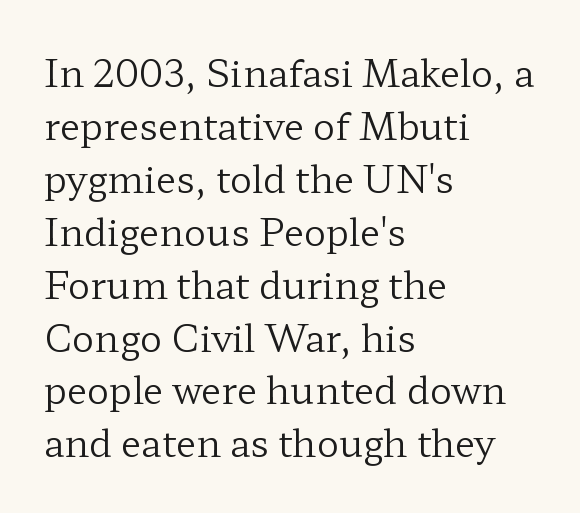
Compared with typical body copy, the letter spacing here is the same. Quick note: interline space is typical. The lines in this sample share a left origin and differ only in where they stop. Each letter keeps its own natural width here, so spacing adapts to shape.
